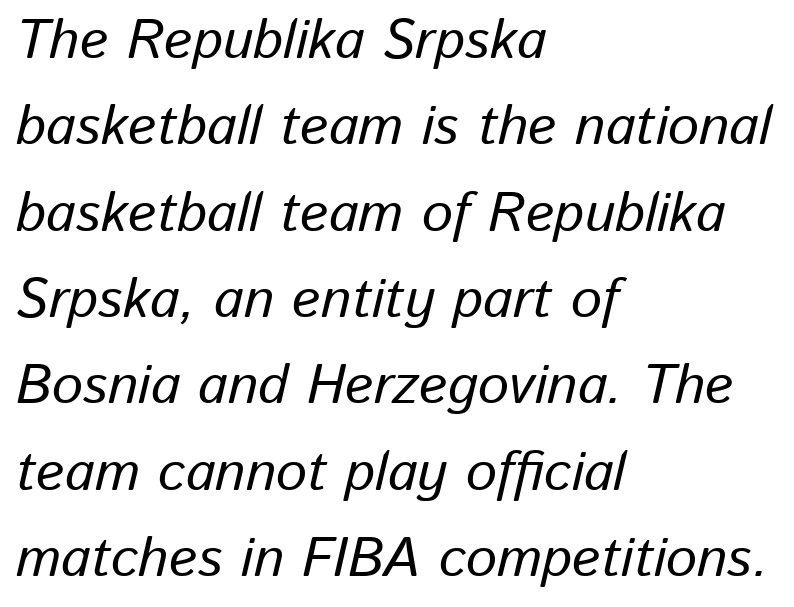
The image shows 55 px text type, italic (leaning right); set left-aligned, normal line spacing (1.57x), normal letter spacing, not underlined; low stroke contrast and a medium x-height.
